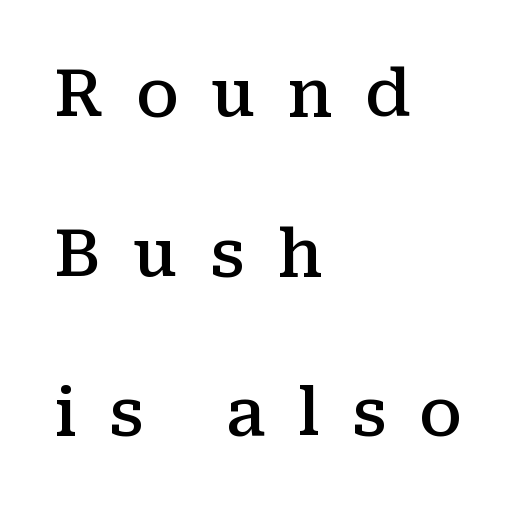
Q: Is the text bold? A: Semi-bold.
Q: Is the text italic (slanted)? A: No, it is upright.
Q: Is the typeface a serif or a sans-serif typeface? A: Serif.
Q: Is the text underlined? A: No.
Q: How is the paragraph aligned? A: Left-aligned.
Q: Is the spacing between letters normal or unusually wide? A: Unusually wide.
Q: Is the spacing between lines tight, normal or loose? A: Loose.
Q: Width (condensed, normal, or wide)? A: Normal.
Q: Stroke contrast? A: Medium.
Q: x-height? A: Medium.
Q: Monospaced? A: No.
